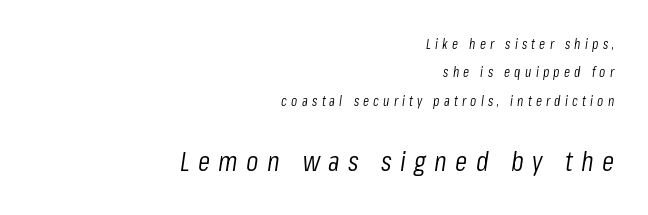
The image shows 28 px light, condensed type, italic (leaning right); set right-aligned, loose line spacing (2.02x), unusually wide letter spacing (+0.3 em), not underlined; the second (bottom) block is 2.0x larger; low stroke contrast and a medium x-height.
